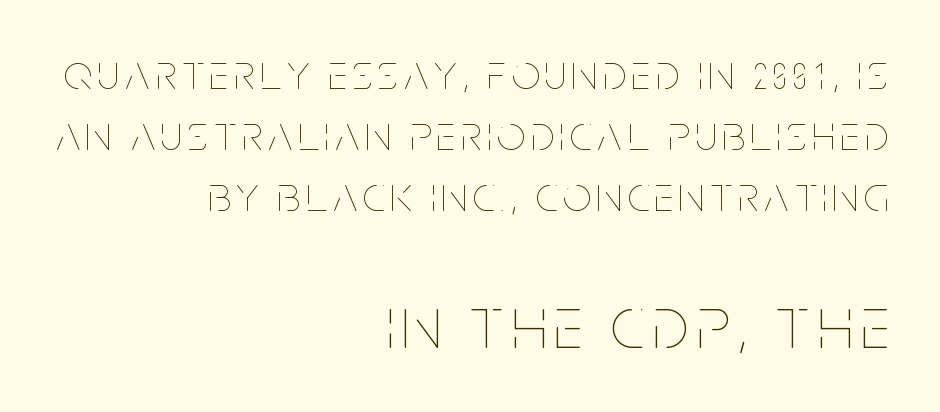
No extra ink here — the face is not bold. In CSS terms this would be text-align: right. Ordinary non-slanted type is in use. Character widths vary here, with narrow letters taking less room than wide ones. Clear beneath every line of the passage. Note: smaller setting up top, larger setting below.
